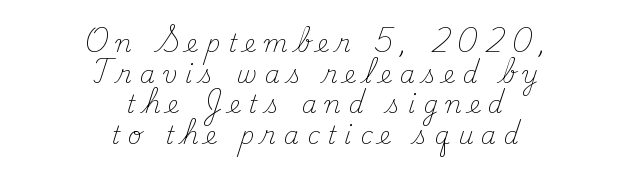
The image shows 24 px text type; set centered, normal line spacing (1.28x), unusually wide letter spacing (+0.33 em), not underlined.
